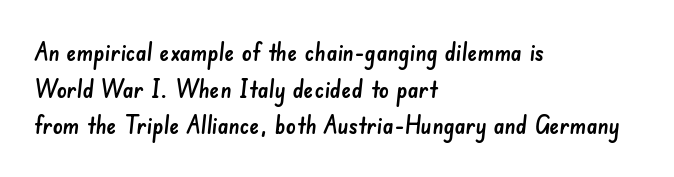
Q: Is the text underlined? A: No.
Q: How is the paragraph aligned? A: Left-aligned.
Q: Is the spacing between letters normal or unusually wide? A: Normal.
Q: Is the spacing between lines tight, normal or loose? A: Normal.
